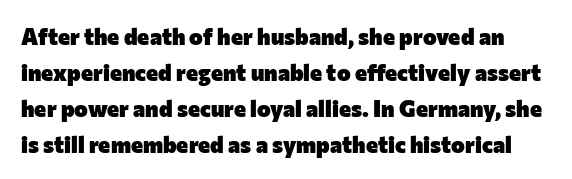
{"italic": "no", "bold": "yes", "underline": "no", "line_spacing": "normal", "line_spacing_ratio": 1.56, "letter_spacing": "normal", "letter_spacing_em": 0.0, "glyph_px": 23}
